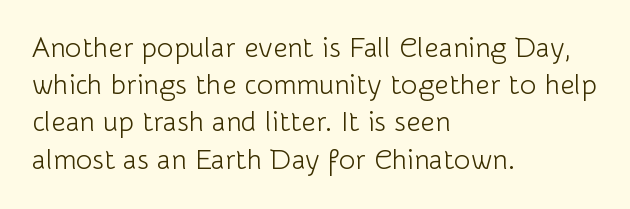
The image shows 28 px light sans-serif type, upright; set left-aligned, normal line spacing (1.33x), normal letter spacing, not underlined; low stroke contrast and a medium x-height.
